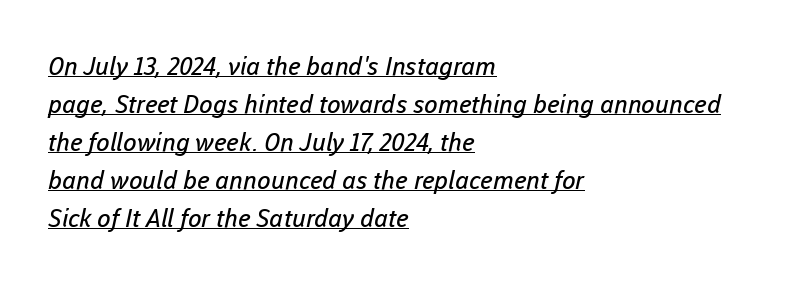
Line spacing here is normal. Heaviness? Minimal to ordinary, like unemphasized prose. Is the letter spacing exaggerated? No — it looks like the ordinary default. The rag falls on the right side of this text block.
